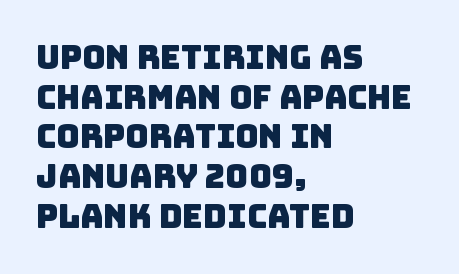
Q: Is the typeface a serif or a sans-serif typeface? A: Sans-serif.
Q: Is the text underlined? A: No.
Q: How is the paragraph aligned? A: Left-aligned.
Q: Is the spacing between letters normal or unusually wide? A: Normal.
Q: Width (condensed, normal, or wide)? A: Normal.
Q: Stroke contrast? A: Low.
Q: x-height? A: Large.
Q: Monospaced? A: No.
